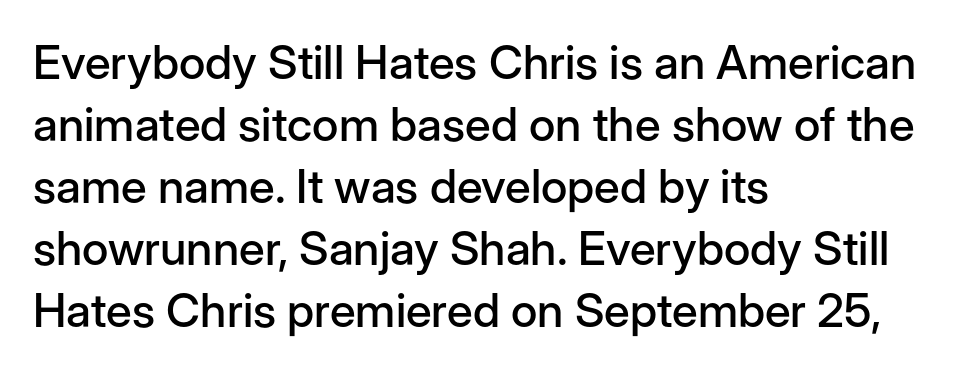
Q: Is the text italic (slanted)? A: No, it is upright.
Q: Is the typeface a serif or a sans-serif typeface? A: Sans-serif.
Q: Is the text underlined? A: No.
Q: How is the paragraph aligned? A: Left-aligned.
Q: Is the spacing between letters normal or unusually wide? A: Normal.
Q: Is the spacing between lines tight, normal or loose? A: Normal.
Q: Width (condensed, normal, or wide)? A: Normal.
Q: Stroke contrast? A: Low.
Q: x-height? A: Medium.
Q: Monospaced? A: No.
